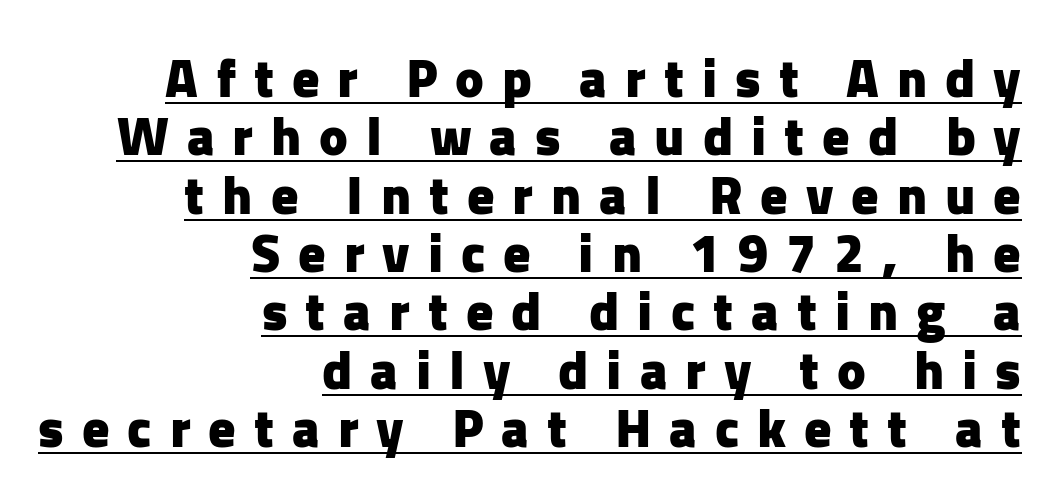
Students, note that the glyphs here are deliberately spaced far apart. Here the designer chose a conventional face with non-uniform glyph widths. The type family on display is of the sans-serif kind. Caption: bold face, heavy strokes.
